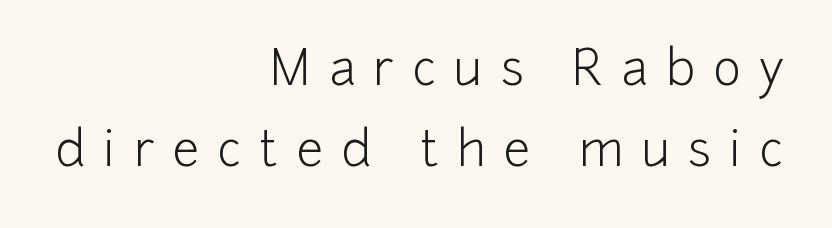
The image shows 48 px light sans-serif type, upright; set right-aligned, normal line spacing (1.69x), unusually wide letter spacing (+0.38 em), not underlined; low stroke contrast and a medium x-height.
